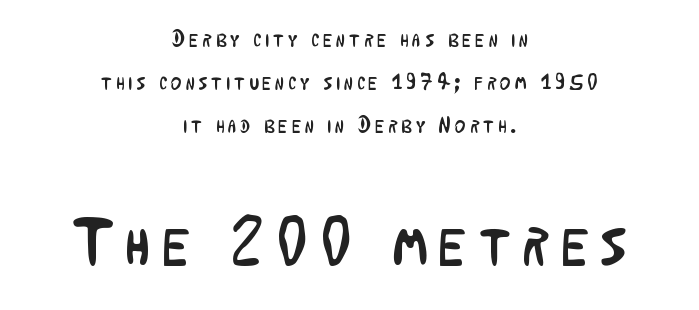
Q: Is the text bold? A: No.
Q: Is the text italic (slanted)? A: No, it is upright.
Q: Is the typeface a serif or a sans-serif typeface? A: Sans-serif.
Q: Is the text underlined? A: No.
Q: How is the paragraph aligned? A: Centered.
Q: Which block of text is set in a larger size, the first (top) or the second (bottom)? A: The second (bottom) one.
Q: Width (condensed, normal, or wide)? A: Condensed.
Q: Stroke contrast? A: Low.
Q: x-height? A: Medium.
Q: Monospaced? A: No.
